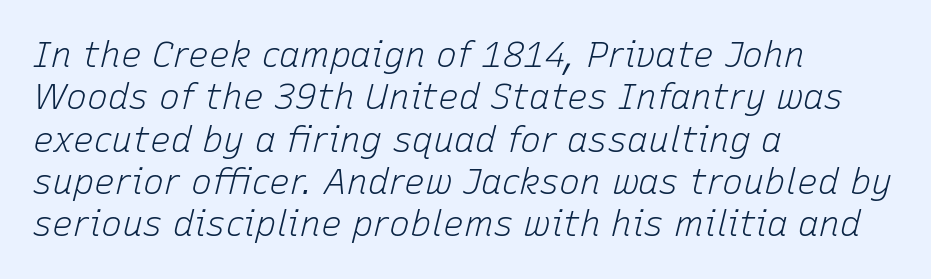
Unbolded letterforms with no extra heft. The ragged edge is on the right, which tells us the setting is flush left. The letters are slanted; this is an italic face. Character widths vary here, with narrow letters taking less room than wide ones. The gap between lines stays unmarked. No extra tracking has been applied to these lines.
